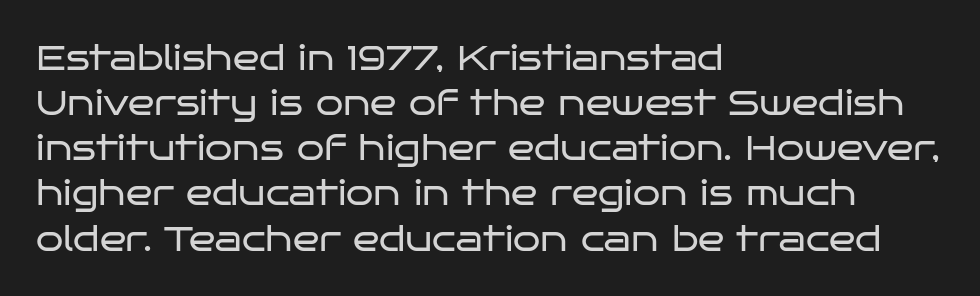
Q: Is the text bold? A: No.
Q: Is the text italic (slanted)? A: No, it is upright.
Q: Is the typeface a serif or a sans-serif typeface? A: Sans-serif.
Q: Is the text underlined? A: No.
Q: How is the paragraph aligned? A: Left-aligned.
Q: Is the spacing between letters normal or unusually wide? A: Normal.
Q: Is the spacing between lines tight, normal or loose? A: Normal.
Q: Width (condensed, normal, or wide)? A: Wide.
Q: Stroke contrast? A: Low.
Q: x-height? A: Large.
Q: Monospaced? A: No.
